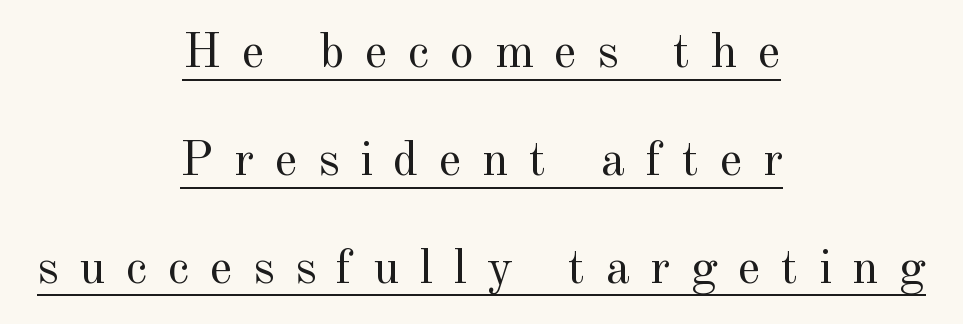
The image shows 49 px regular-weight serif type, upright; set centered, loose line spacing (2.2x), unusually wide letter spacing (+0.42 em), underlined; a small x-height.
